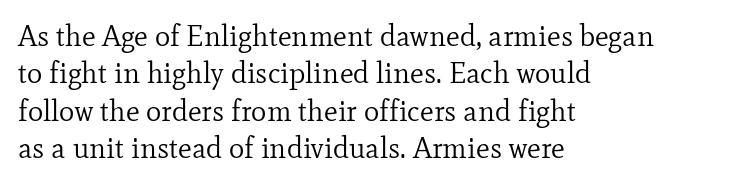
The image shows 29 px regular-weight serif type, upright; set left-aligned, normal line spacing (1.29x), normal letter spacing, not underlined; low stroke contrast and a small x-height.
